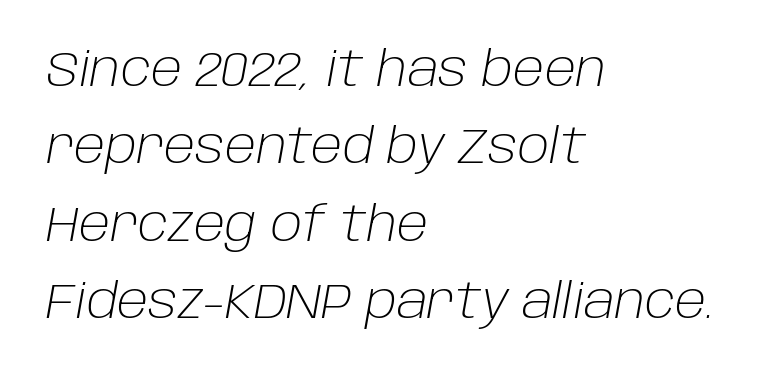
The image shows 49 px light type, italic (leaning right); set left-aligned, normal line spacing (1.58x), normal letter spacing, not underlined; low stroke contrast and a large x-height.
